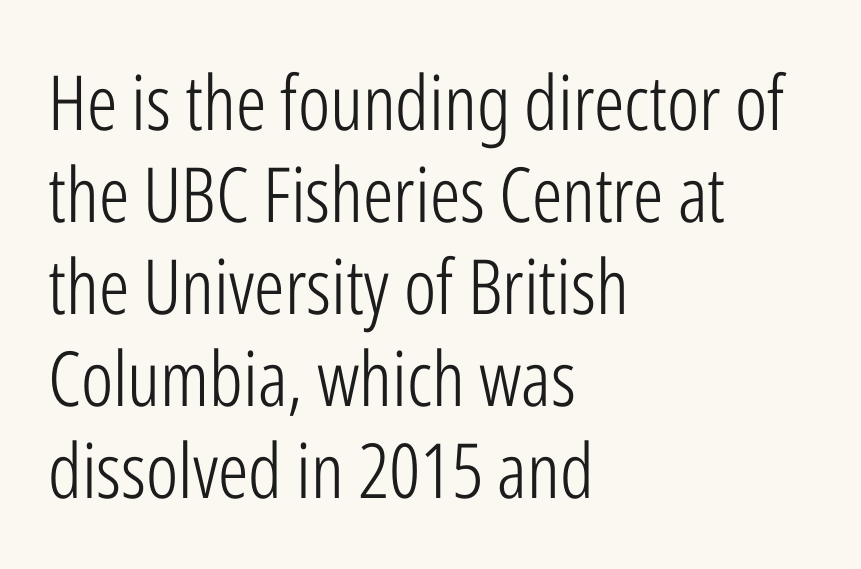
The image shows 76 px light, condensed sans-serif type, upright; set left-aligned, line spacing 1.21x, normal letter spacing, not underlined; low stroke contrast and a medium x-height.
